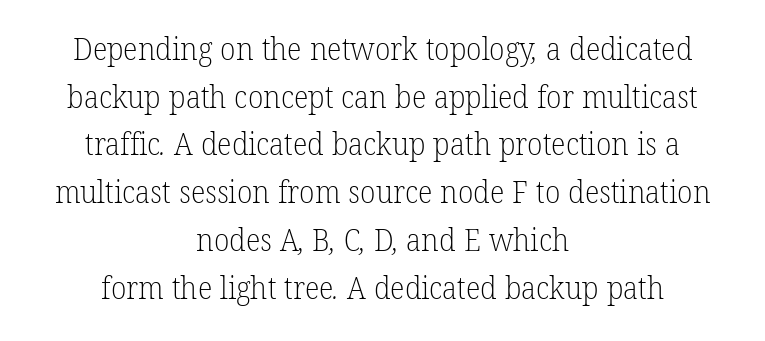
Q: Is the text bold? A: No.
Q: Is the typeface a serif or a sans-serif typeface? A: Serif.
Q: Is the text underlined? A: No.
Q: How is the paragraph aligned? A: Centered.
Q: Is the spacing between letters normal or unusually wide? A: Normal.
Q: Is the spacing between lines tight, normal or loose? A: Normal.
Q: Width (condensed, normal, or wide)? A: Normal.
Q: Stroke contrast? A: Low.
Q: x-height? A: Medium.
Q: Monospaced? A: No.
